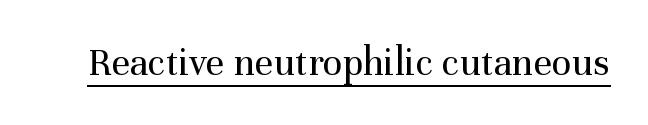
{"serif": "yes", "italic": "no", "bold": "no", "weight": "regular", "width": "normal", "stroke_contrast": "medium", "x_height": "medium", "monospaced": "no", "underline": "yes", "letter_spacing": "normal", "letter_spacing_em": 0.0, "glyph_px": 41}
